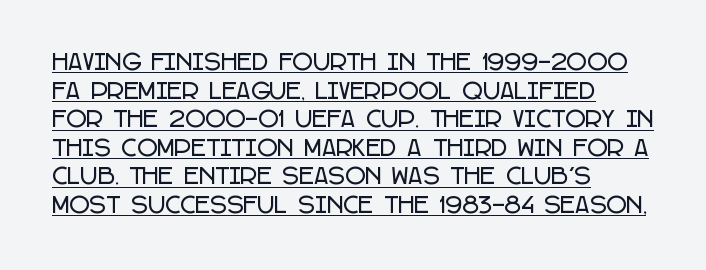
Does the lettering tilt? It doesn't — this is upright. Normally led — the rows are evenly, conventionally spaced. Characters follow at the spacing the type designer built in. The compositor pushed each line to the left boundary. This sample carries an underscore along the baseline area.
